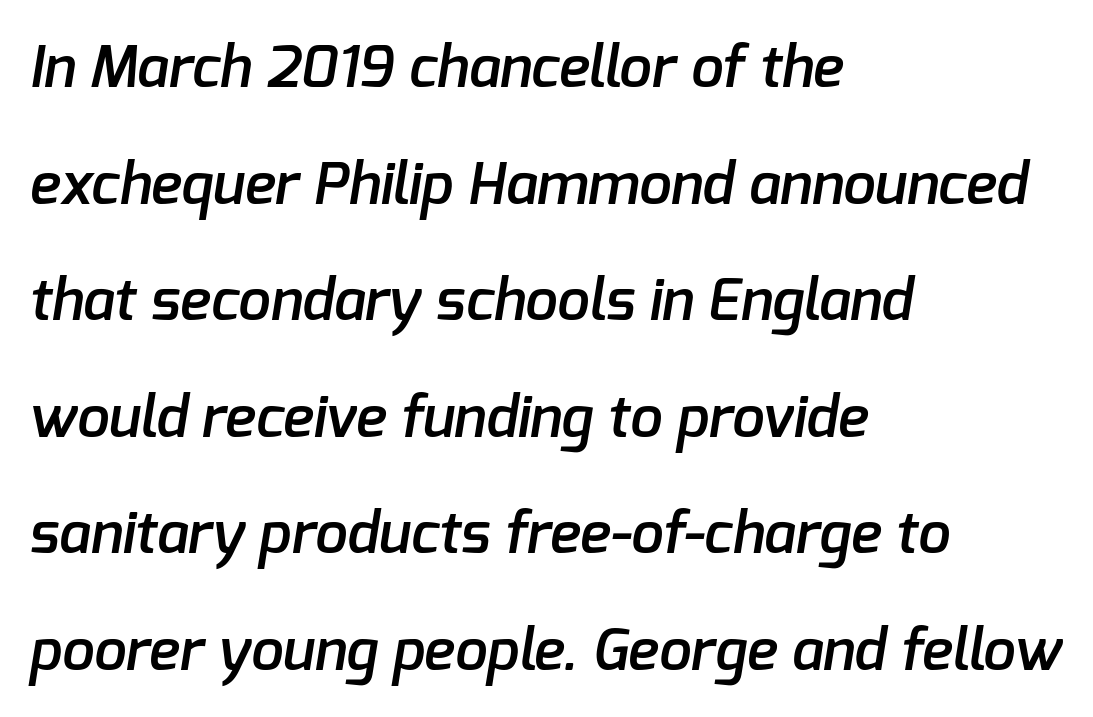
{"serif": "no", "bold": "semi", "weight": "semibold", "width": "normal", "stroke_contrast": "low", "x_height": "medium", "monospaced": "no", "underline": "no", "align": "left", "line_spacing": "loose", "line_spacing_ratio": 2.01, "letter_spacing": "normal", "letter_spacing_em": 0.0, "glyph_px": 58}
